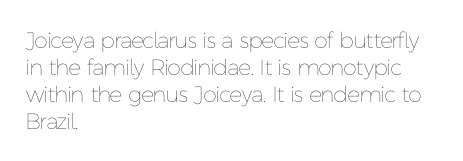
The image shows 22 px text type, upright; set left-aligned, line spacing 1.22x, normal letter spacing, not underlined.
